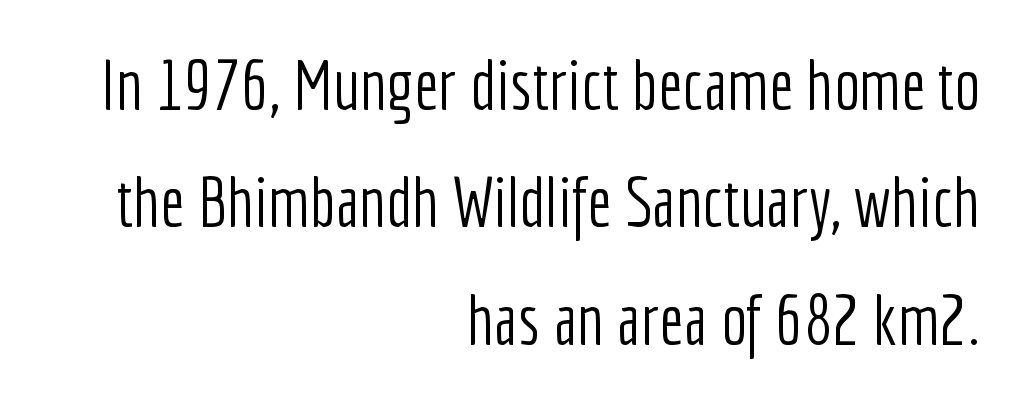
The image shows 69 px light, condensed sans-serif type, upright; set right-aligned, normal line spacing (1.7x), normal letter spacing, not underlined; low stroke contrast and a medium x-height.
